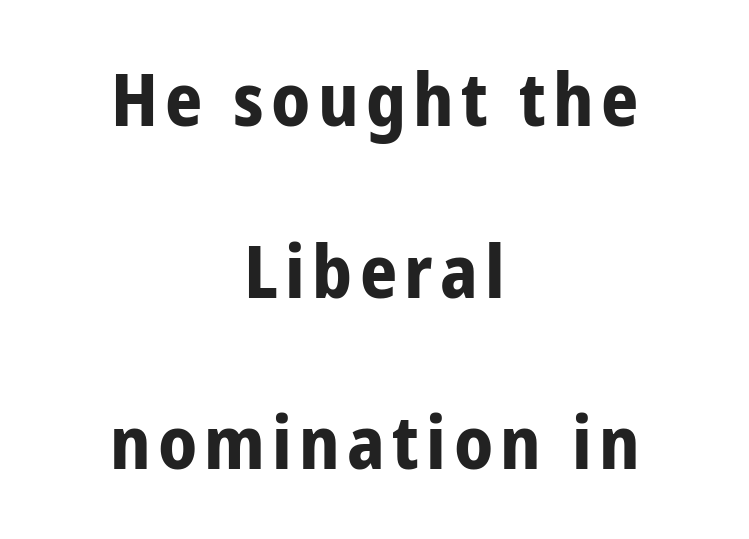
The image shows 73 px bold, condensed sans-serif type, upright; set centered, loose line spacing (2.35x), not underlined; low stroke contrast and a medium x-height.
